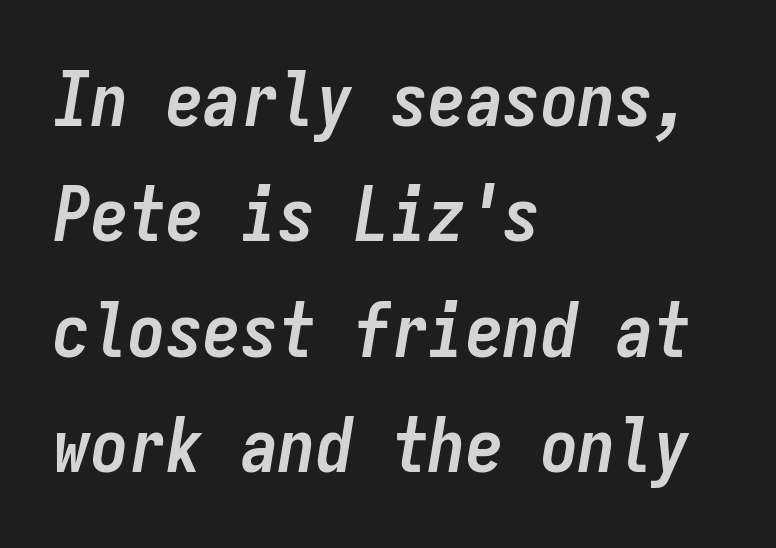
{"italic": "yes", "lean": "right", "slant_degrees": 9, "bold": "yes", "weight": "semibold", "width": "condensed", "stroke_contrast": "low", "x_height": "medium", "monospaced": "yes", "underline": "no", "align": "left", "line_spacing": "normal", "line_spacing_ratio": 1.54, "letter_spacing": "normal", "letter_spacing_em": 0.0, "glyph_px": 75}
